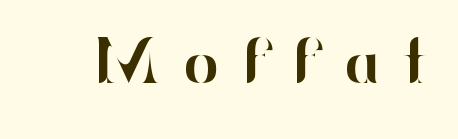
{"serif": "no", "italic": "no", "width": "normal", "stroke_contrast": "high", "x_height": "small", "monospaced": "no", "underline": "no", "letter_spacing": "wide", "letter_spacing_em": 0.35, "glyph_px": 67}
